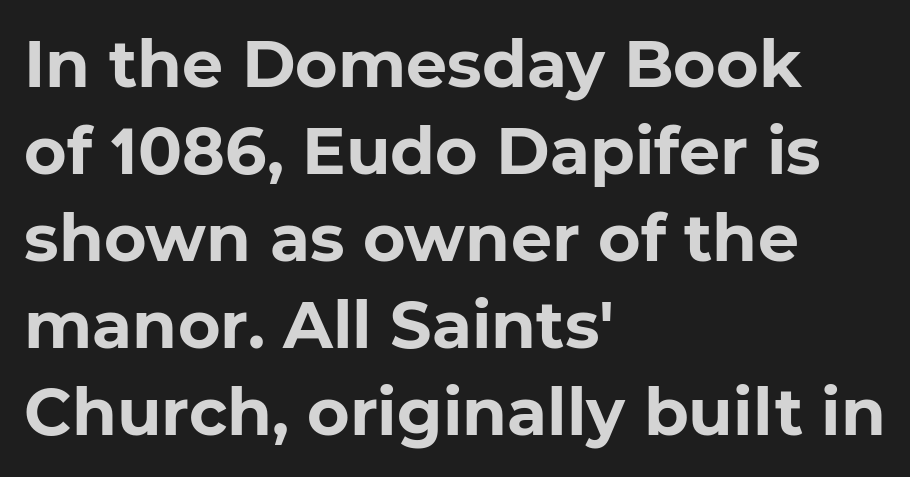
Is this a fixed-width face? No — the glyphs have proportional, varying widths. Type without underlining. If you drew a ruler down the left edge, every line would touch it. Each new line begins a customary step beneath the previous one.
